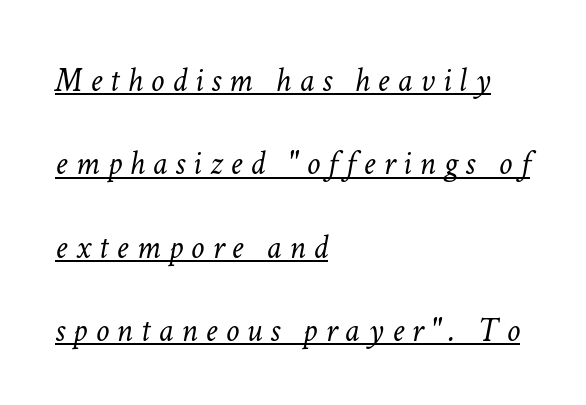
{"italic": "yes", "lean": "right", "slant_degrees": 11, "bold": "no", "weight": "light", "width": "normal", "stroke_contrast": "low", "x_height": "medium", "monospaced": "no", "underline": "yes", "align": "left", "line_spacing": "loose", "line_spacing_ratio": 2.45, "letter_spacing": "wide", "letter_spacing_em": 0.23, "glyph_px": 34}
